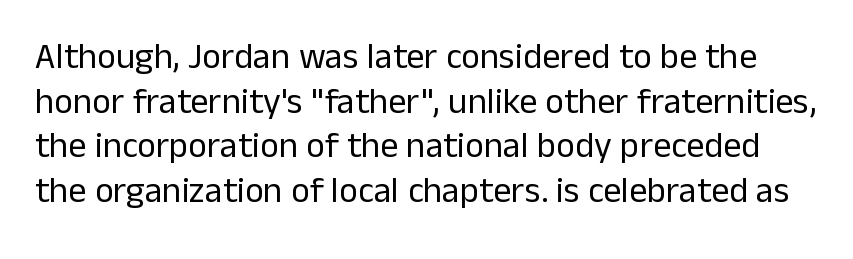
Each word holds together tightly as a unit, with standard inter-letter gaps. Note the varied advance widths — an 'i' is clearly narrower than an 'm'. If you drew a line through each stem, it would be perfectly vertical. On a weight scale, this lands at 450 or below. Type style note: lacks serifs.
